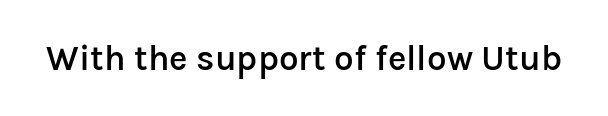
Here the designer chose a conventional face with non-uniform glyph widths. Standard letterfit; no display-style spreading of the glyphs. This is sans-serif lettering, the kind often seen on screens and signage. Moderately thickened strokes mark this as semibold type.
